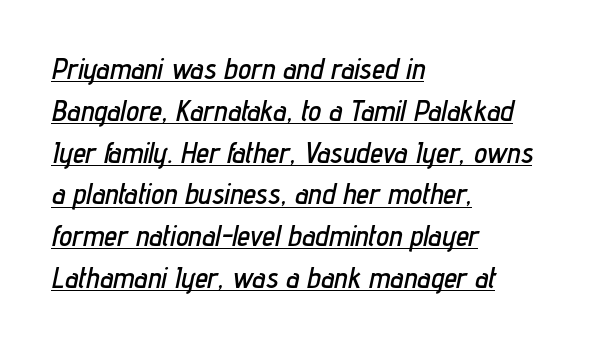
{"italic": "yes", "lean": "right", "slant_degrees": 12, "width": "condensed", "stroke_contrast": "low", "x_height": "medium", "monospaced": "no", "underline": "yes", "align": "left", "line_spacing": "normal", "line_spacing_ratio": 1.44, "letter_spacing": "normal", "letter_spacing_em": 0.0, "glyph_px": 29}
